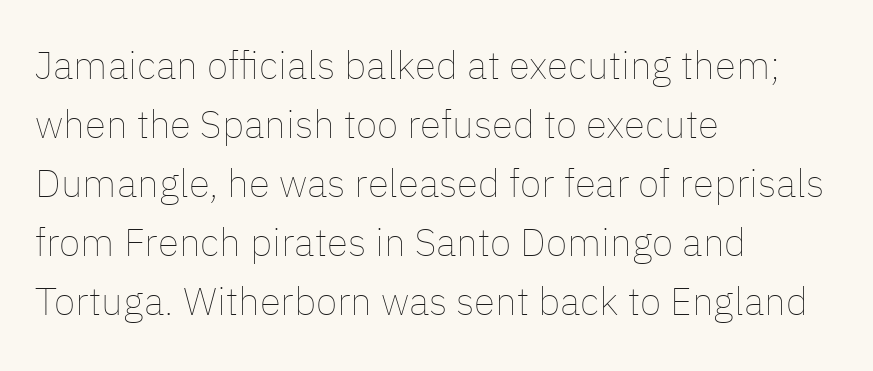
Q: Is the text bold? A: No.
Q: Is the text italic (slanted)? A: No, it is upright.
Q: Is the text underlined? A: No.
Q: How is the paragraph aligned? A: Left-aligned.
Q: Is the spacing between letters normal or unusually wide? A: Normal.
Q: Is the spacing between lines tight, normal or loose? A: Normal.
Q: Width (condensed, normal, or wide)? A: Normal.
Q: Stroke contrast? A: Low.
Q: x-height? A: Medium.
Q: Monospaced? A: No.
